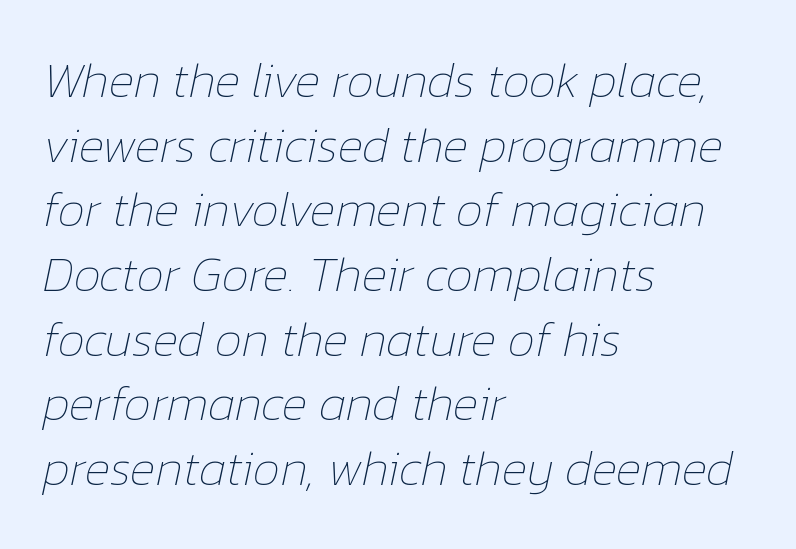
Quick note: underline off. Regarding leading, the lines here are spaced in the standard way. This sample uses plain, unmodified letter spacing. On a weight scale, this lands at 450 or below. The axis of the letterforms is tilted away from vertical.
